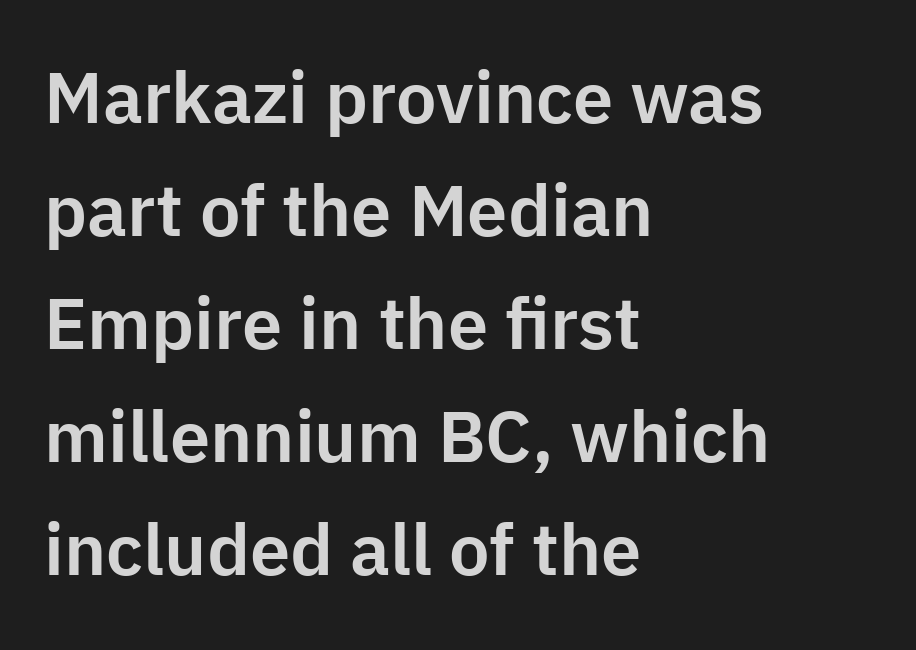
If you drew a ruler down the left edge, every line would touch it. The letters advance in unequal steps, a hallmark of proportional type. Unlike italic type, these characters show no tilt at all. This block has exactly the height ordinary leading produces. Observe the absence of serifs on each vertical stroke in this sample. The horizontal fit of the characters is conventional and even.
